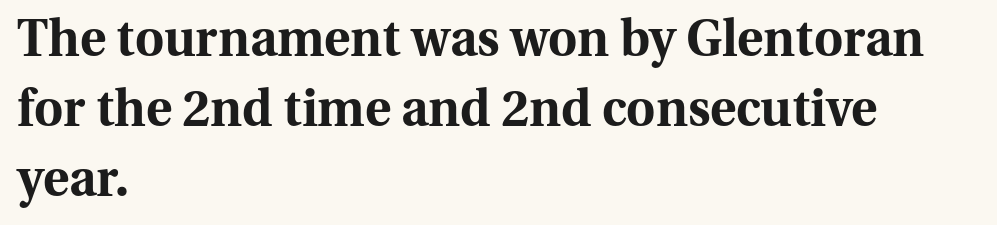
Q: Is the text bold? A: Yes.
Q: Is the text italic (slanted)? A: No, it is upright.
Q: Is the typeface a serif or a sans-serif typeface? A: Serif.
Q: Is the text underlined? A: No.
Q: How is the paragraph aligned? A: Left-aligned.
Q: Is the spacing between letters normal or unusually wide? A: Normal.
Q: Is the spacing between lines tight, normal or loose? A: Normal.
Q: Width (condensed, normal, or wide)? A: Normal.
Q: Stroke contrast? A: Medium.
Q: x-height? A: Medium.
Q: Monospaced? A: No.
